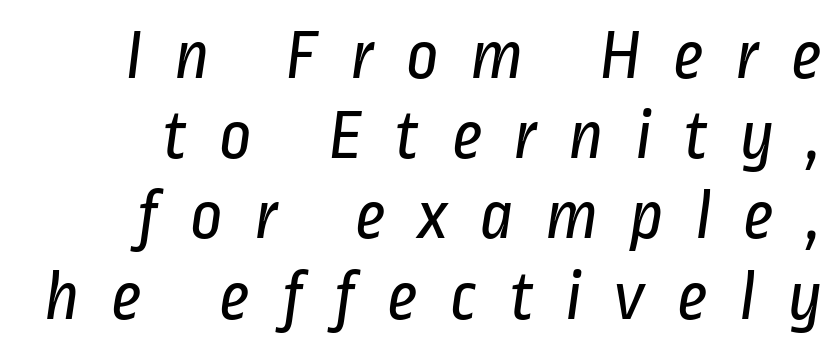
The image shows 71 px regular-weight, condensed sans-serif type; set tight line spacing (1.13x), unusually wide letter spacing (+0.45 em), not underlined; low stroke contrast and a medium x-height.
